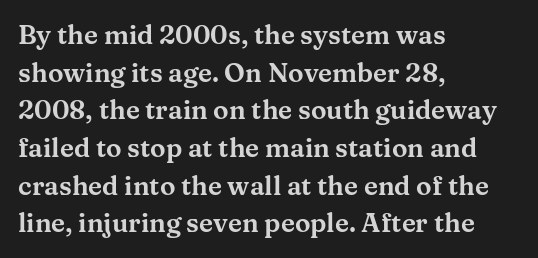
Which margin do the lines hug? The left one — the right edge is uneven. This sample uses plain, unmodified letter spacing. Glance below the letters and you will spot only blank space. Baseline-to-baseline distance is the conventional proportion of letter height.
